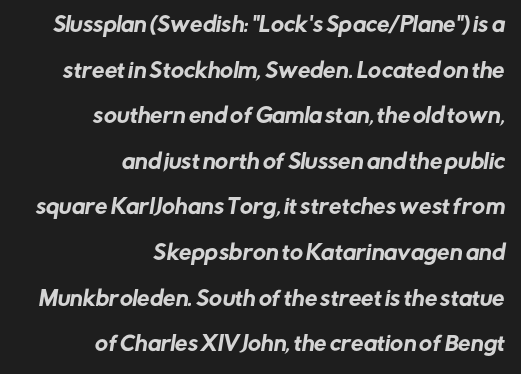
{"underline": "no", "align": "right", "line_spacing": "loose", "line_spacing_ratio": 2.28, "letter_spacing": "normal", "letter_spacing_em": 0.0, "glyph_px": 20}
